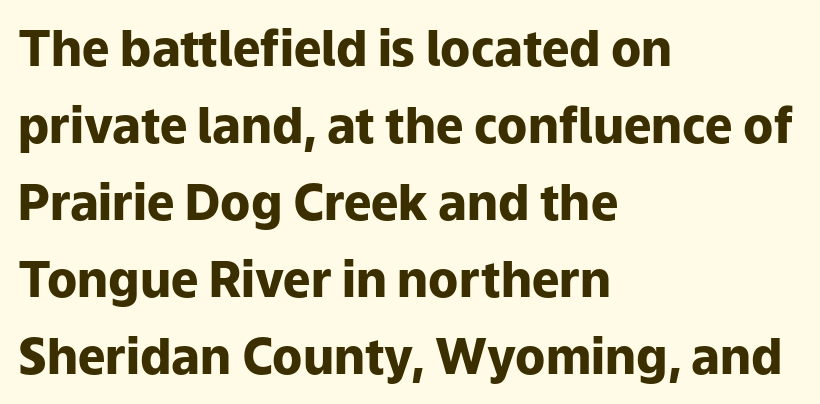
{"serif": "no", "italic": "no", "bold": "yes", "weight": "heavy", "width": "normal", "stroke_contrast": "low", "x_height": "medium", "monospaced": "no", "underline": "no", "align": "left", "line_spacing": "normal", "line_spacing_ratio": 1.57, "letter_spacing": "normal", "letter_spacing_em": 0.0, "glyph_px": 49}
